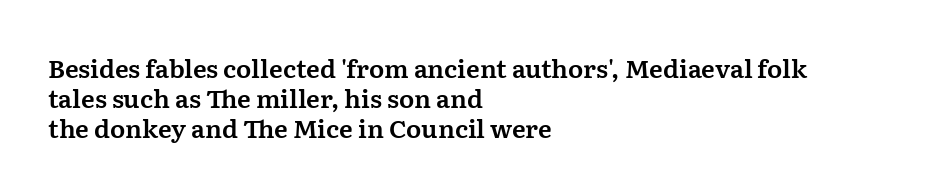
{"italic": "no", "underline": "no", "align": "left", "line_spacing_ratio": 1.21, "letter_spacing": "normal", "letter_spacing_em": 0.0, "glyph_px": 25}
